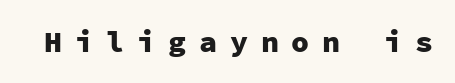
The image shows 30 px heavy sans-serif type, upright, monospaced; set unusually wide letter spacing (+0.43 em), not underlined; low stroke contrast and a medium x-height.
